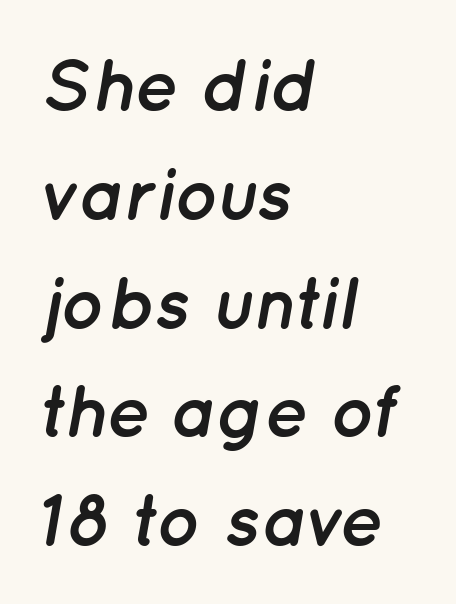
Q: Is the text bold? A: Yes.
Q: Is the text italic (slanted)? A: Yes, it leans right by about 12 degrees.
Q: Is the text underlined? A: No.
Q: How is the paragraph aligned? A: Left-aligned.
Q: Is the spacing between letters normal or unusually wide? A: Normal.
Q: Is the spacing between lines tight, normal or loose? A: Normal.
Q: Width (condensed, normal, or wide)? A: Normal.
Q: Stroke contrast? A: Low.
Q: x-height? A: Medium.
Q: Monospaced? A: No.
